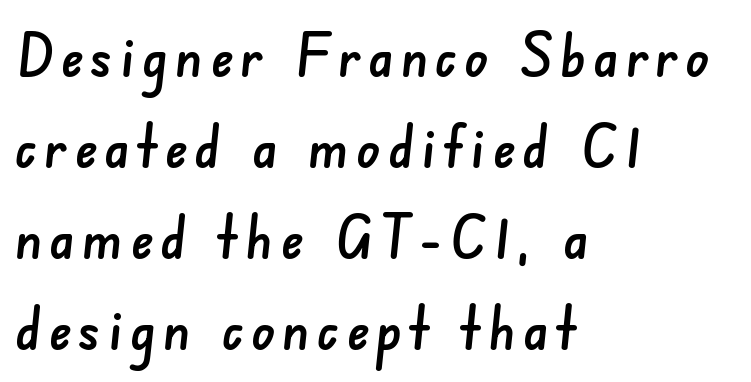
The image shows 59 px sans-serif type; set left-aligned, normal line spacing (1.54x), not underlined; low stroke contrast and a small x-height.
